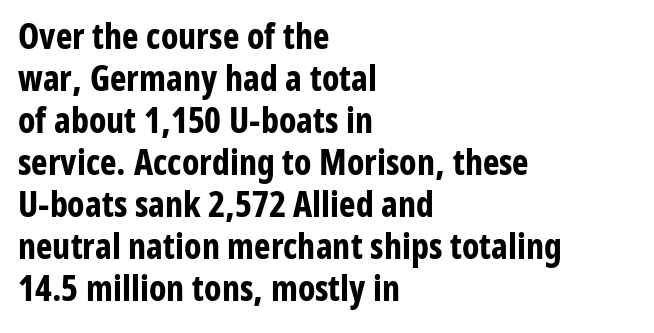
Ascenders rise straight up at ninety degrees. A classic flush-left, rag-right setting is used for this passage. The words here are not underlined. No extra tracking has been applied to these lines. Chunky letters — that's bold for sure.
